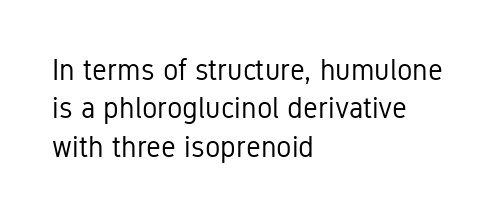
{"serif": "no", "italic": "no", "bold": "no", "weight": "regular", "width": "condensed", "stroke_contrast": "low", "x_height": "medium", "monospaced": "no", "underline": "no", "align": "left", "line_spacing": "normal", "line_spacing_ratio": 1.32, "letter_spacing": "normal", "letter_spacing_em": 0.0, "glyph_px": 29}
